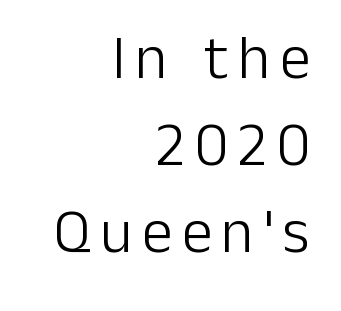
The image shows 62 px light sans-serif type, upright; set right-aligned, normal line spacing (1.4x), not underlined; low stroke contrast and a medium x-height.
